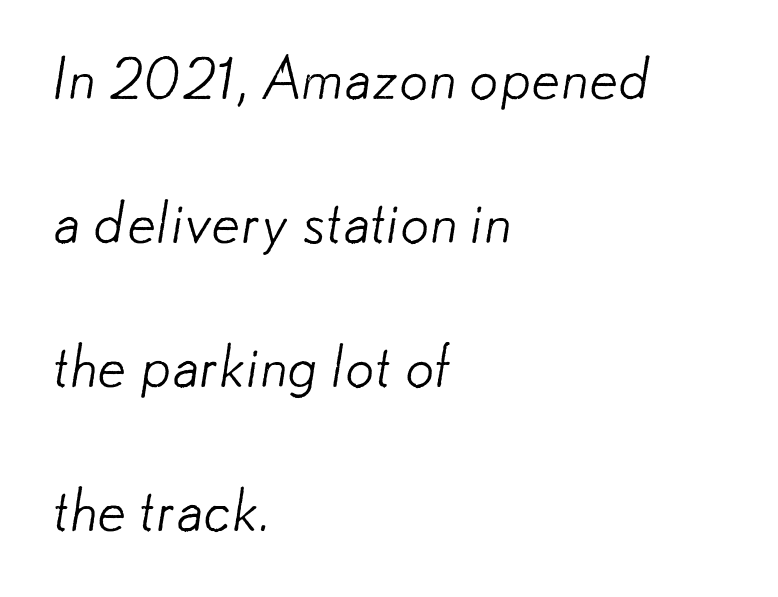
The image shows 58 px light sans-serif type; set left-aligned, loose line spacing (2.48x), normal letter spacing, not underlined; low stroke contrast and a small x-height.
